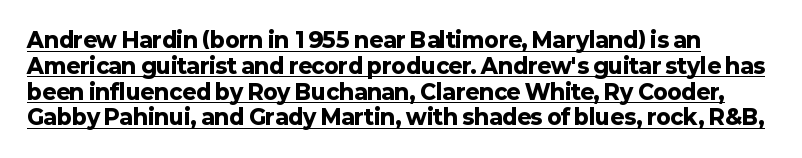
Q: Is the text bold? A: Yes.
Q: Is the text italic (slanted)? A: No, it is upright.
Q: Is the text underlined? A: Yes.
Q: Is the spacing between letters normal or unusually wide? A: Normal.
